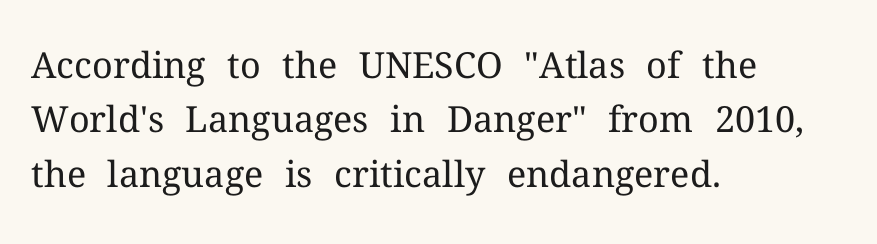
If you measured baseline to baseline, you'd find a middling distance. To sum up the face: it has serifs. Here the designer chose a conventional face with non-uniform glyph widths. Tracking here is standard; glyphs follow each other at the usual distance. Posture: upright roman. Vertical stems look standard width or narrower in stroke.
